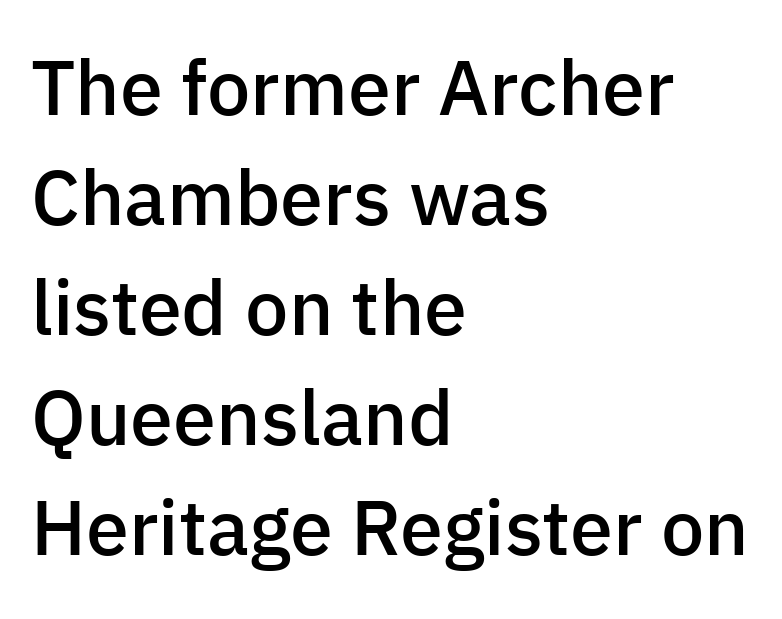
{"serif": "no", "italic": "no", "bold": "semi", "weight": "semibold", "width": "normal", "stroke_contrast": "low", "x_height": "medium", "monospaced": "no", "underline": "no", "align": "left", "line_spacing": "normal", "line_spacing_ratio": 1.43, "letter_spacing": "normal", "letter_spacing_em": 0.0, "glyph_px": 77}
